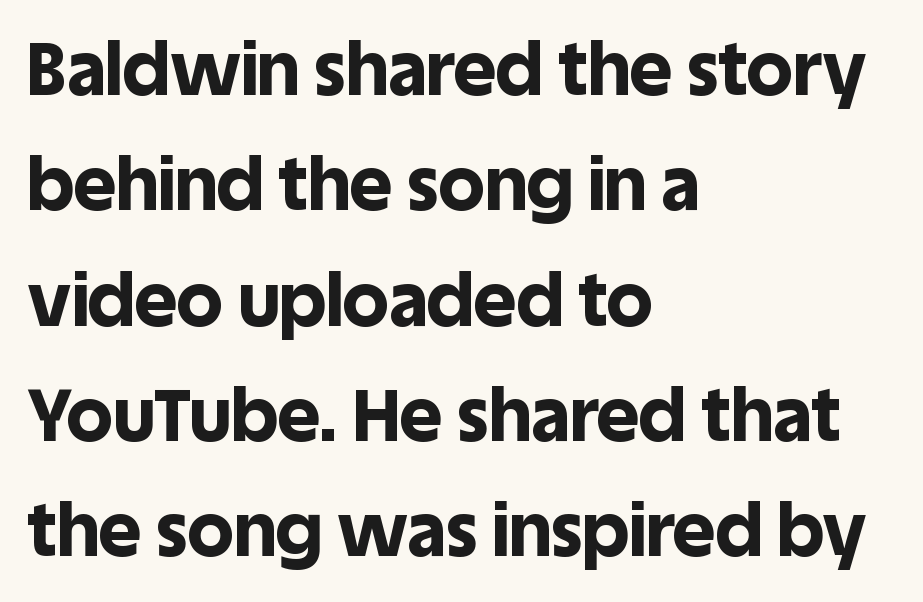
{"serif": "no", "italic": "no", "bold": "yes", "weight": "bold", "width": "normal", "x_height": "large", "monospaced": "no", "underline": "no", "align": "left", "line_spacing": "normal", "line_spacing_ratio": 1.58, "letter_spacing": "normal", "letter_spacing_em": 0.0, "glyph_px": 73}
